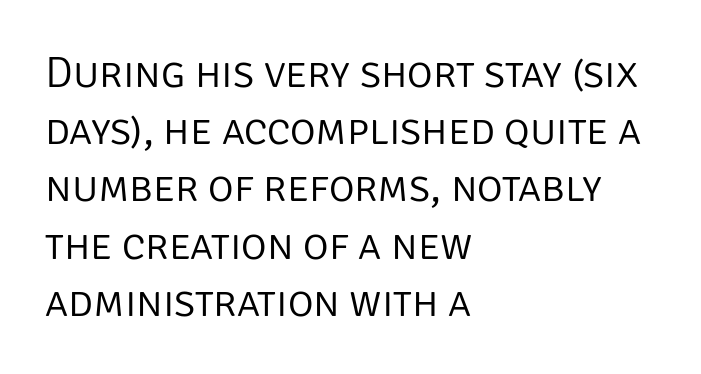
{"serif": "no", "italic": "no", "bold": "no", "weight": "light", "width": "normal", "stroke_contrast": "low", "x_height": "large", "monospaced": "no", "underline": "no", "align": "left", "line_spacing": "normal", "line_spacing_ratio": 1.3, "letter_spacing": "normal", "letter_spacing_em": 0.0, "glyph_px": 44}
